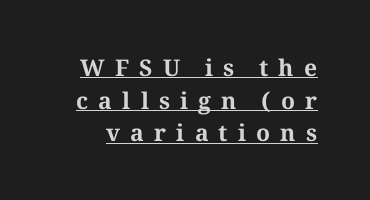
Q: Is the text bold? A: Yes.
Q: Is the text italic (slanted)? A: No, it is upright.
Q: Is the text underlined? A: Yes.
Q: Is the spacing between letters normal or unusually wide? A: Unusually wide.
Q: Is the spacing between lines tight, normal or loose? A: Normal.
